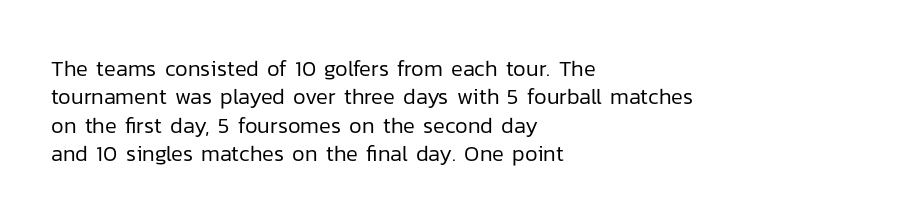
The image shows 22 px text type, upright; set left-aligned, normal line spacing (1.29x), normal letter spacing, not underlined.
